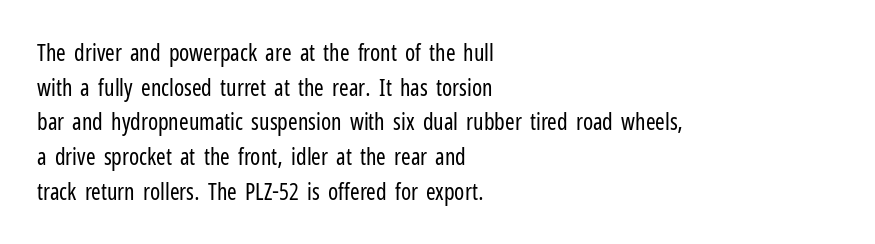
Vertical strokes here are truly vertical. Is the block centered? No — it sits flush against the left margin. Standard letterfit; no display-style spreading of the glyphs. This is not heavy type; no bold has been used.
